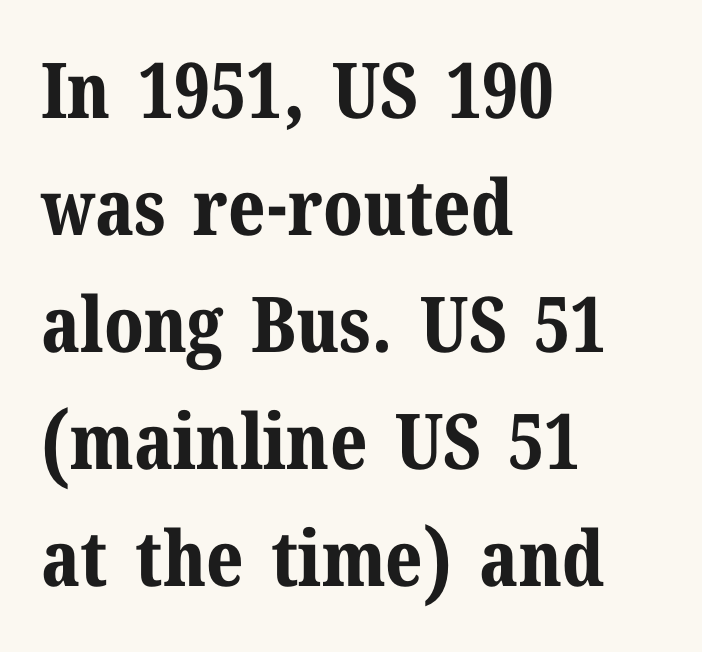
Words appear dense and cohesive because spacing is normal. The words here are not underlined. Alignment: flush left. The letters stand upright; this is a roman face. Regular leading. Each letter keeps its own natural width here, so spacing adapts to shape.
